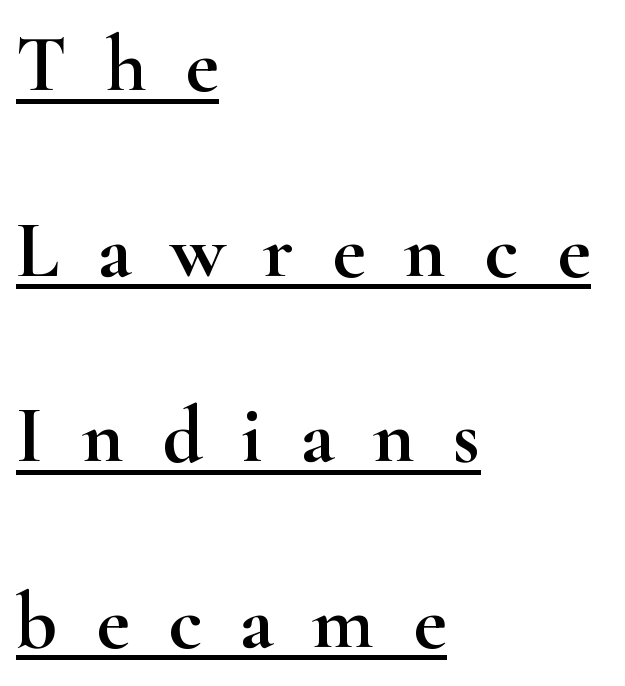
Do the characters align in a grid? No, the font is proportional. Quick note: underline on. One-word summary of the alignment: left. The letterforms stand isolated, each surrounded by extra space. Leading: increased. Does the type have serifs? Yes, each stem ends in a small foot.
